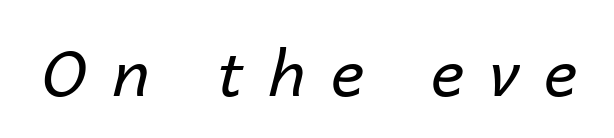
Q: Is the text bold? A: No.
Q: Is the text italic (slanted)? A: Yes, it leans right by about 14 degrees.
Q: Is the text underlined? A: No.
Q: Is the spacing between letters normal or unusually wide? A: Unusually wide.
Q: Width (condensed, normal, or wide)? A: Normal.
Q: Stroke contrast? A: Low.
Q: x-height? A: Medium.
Q: Monospaced? A: No.
